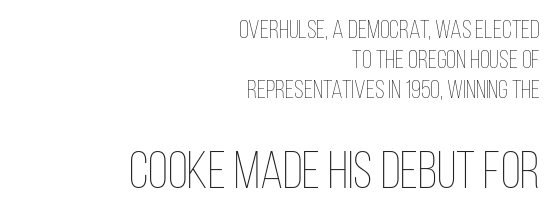
You get the small type first, then a jump to larger type. Nothing heavy about these letters — not bold at all. Italic: no, the glyphs are upright roman. The strip under each line holds only bare page.
